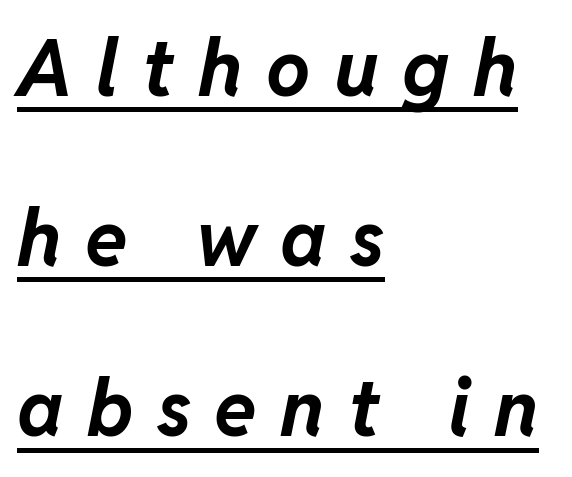
Q: Is the text bold? A: Yes.
Q: Is the text italic (slanted)? A: Yes, it leans right by about 11 degrees.
Q: Is the text underlined? A: Yes.
Q: How is the paragraph aligned? A: Left-aligned.
Q: Is the spacing between letters normal or unusually wide? A: Unusually wide.
Q: Is the spacing between lines tight, normal or loose? A: Loose.
Q: Width (condensed, normal, or wide)? A: Normal.
Q: Stroke contrast? A: Low.
Q: x-height? A: Medium.
Q: Monospaced? A: No.
